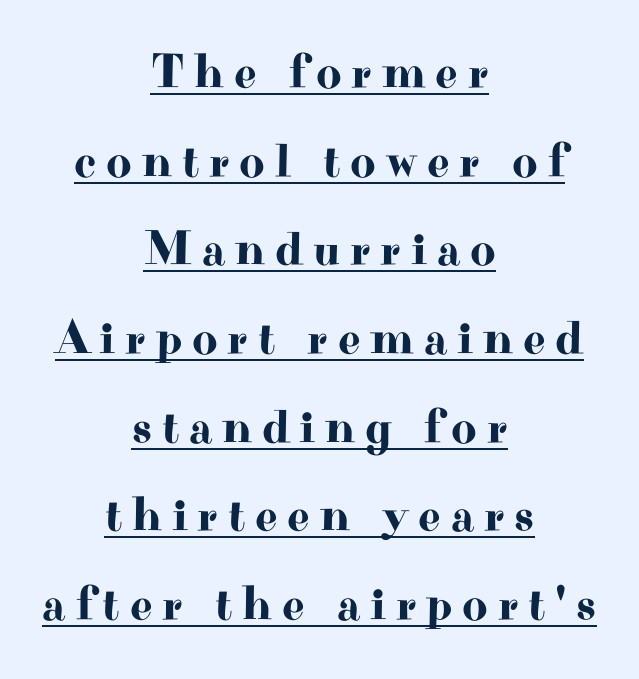
The image shows 49 px wide serif type, upright; set centered, line spacing 1.81x, unusually wide letter spacing (+0.2 em), underlined; high stroke contrast and a small x-height.
